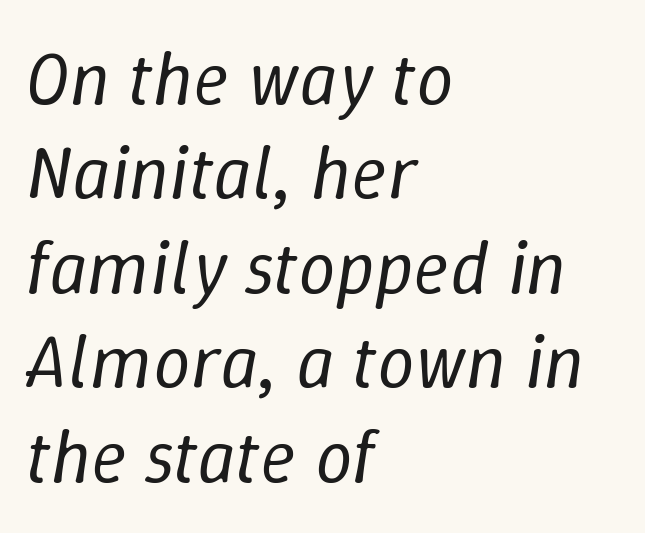
Visually the block forms a straight wall on the left and a jagged coastline on the right. Note the varied advance widths — an 'i' is clearly narrower than an 'm'. The line-height multiplier appears to be the usual default. The font's italic variant was chosen for this text. The string is rendered with underlining switched off. Tracking here is standard; glyphs follow each other at the usual distance.
